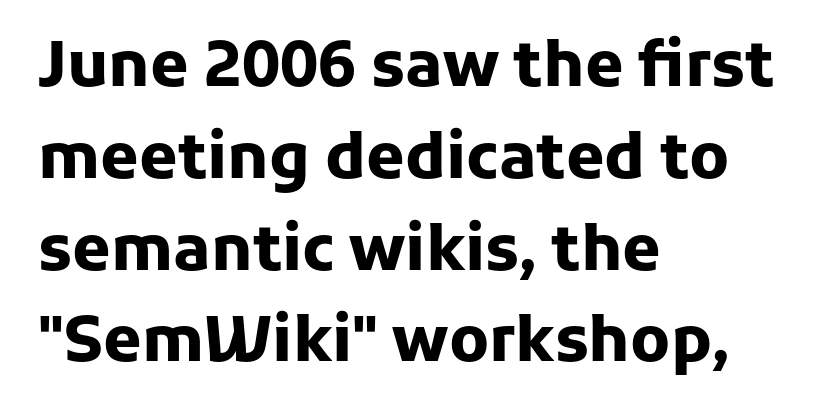
The image shows 62 px heavy sans-serif type, upright; set left-aligned, normal line spacing (1.48x), normal letter spacing, not underlined; low stroke contrast and a medium x-height.
